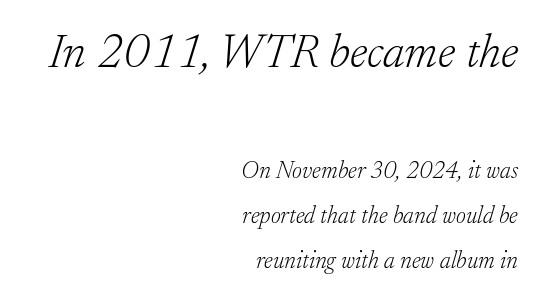
This is oblique type, the kind used for emphasis or titles. Size contrast runs from large at the top to small at the bottom. Honestly, the letter spacing is just normal — you wouldn't notice it. The text was rendered using a seriffed face with decorative stroke endings. The face used here is proportionally spaced, like ordinary book or web type.
